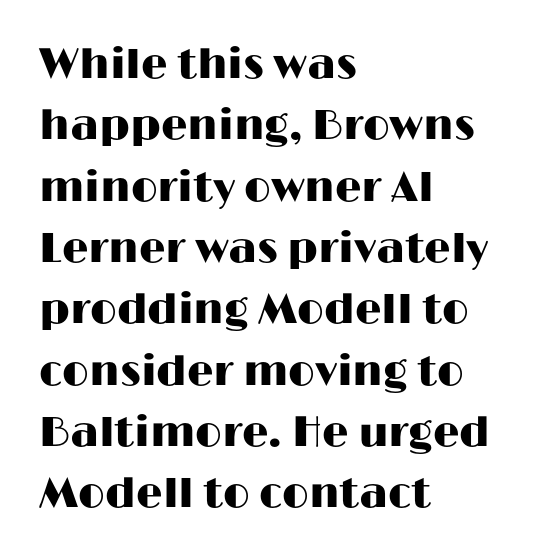
Q: Is the text italic (slanted)? A: No, it is upright.
Q: Is the typeface a serif or a sans-serif typeface? A: Sans-serif.
Q: Is the text underlined? A: No.
Q: How is the paragraph aligned? A: Left-aligned.
Q: Is the spacing between letters normal or unusually wide? A: Normal.
Q: Is the spacing between lines tight, normal or loose? A: Normal.
Q: Width (condensed, normal, or wide)? A: Wide.
Q: Stroke contrast? A: High.
Q: x-height? A: Medium.
Q: Monospaced? A: No.
